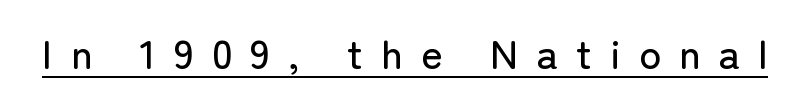
{"serif": "no", "italic": "no", "width": "normal", "stroke_contrast": "low", "x_height": "medium", "monospaced": "no", "underline": "yes", "letter_spacing": "wide", "letter_spacing_em": 0.44, "glyph_px": 41}
